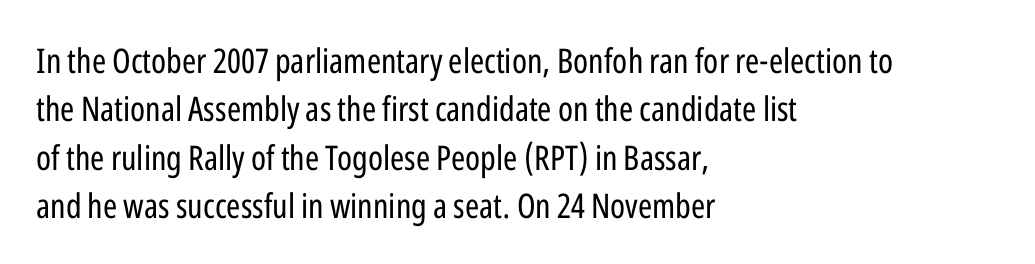
Q: Is the text bold? A: No.
Q: Is the text italic (slanted)? A: No, it is upright.
Q: Is the typeface a serif or a sans-serif typeface? A: Sans-serif.
Q: Is the text underlined? A: No.
Q: How is the paragraph aligned? A: Left-aligned.
Q: Is the spacing between letters normal or unusually wide? A: Normal.
Q: Is the spacing between lines tight, normal or loose? A: Normal.
Q: Width (condensed, normal, or wide)? A: Condensed.
Q: Stroke contrast? A: Low.
Q: x-height? A: Medium.
Q: Monospaced? A: No.
